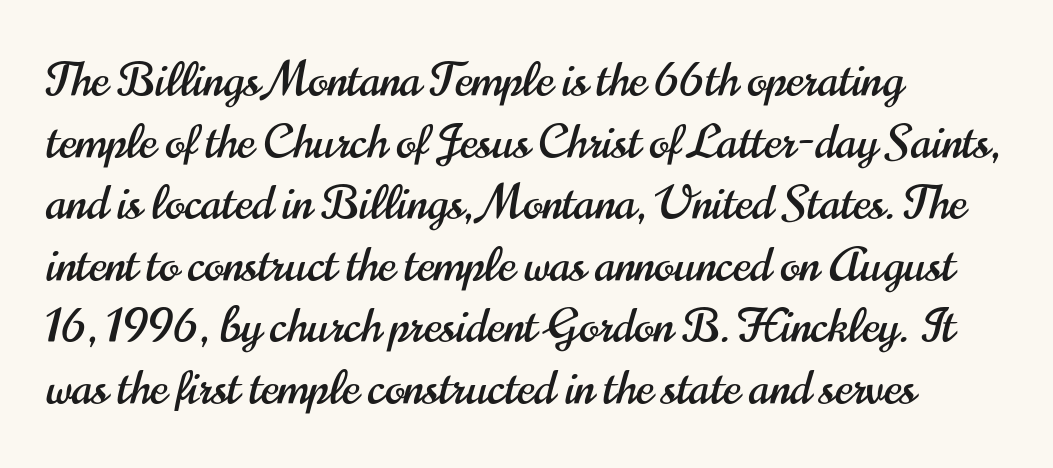
Honestly, there is no underline to notice here at all. This block has exactly the height ordinary leading produces. To sum up the face: it is a sans, with no serifs. The lines are quadded left. Spacing between characters is what you'd get straight out of the box.
